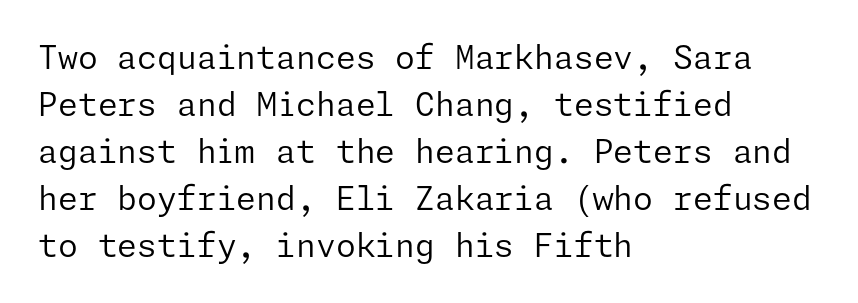
Reading down the column, the eye jumps a familiar distance to each next line. Does the type have serifs? No, each stem ends abruptly. Any mark beneath the type? The region is blank. This is not heavy type; no bold has been used.
